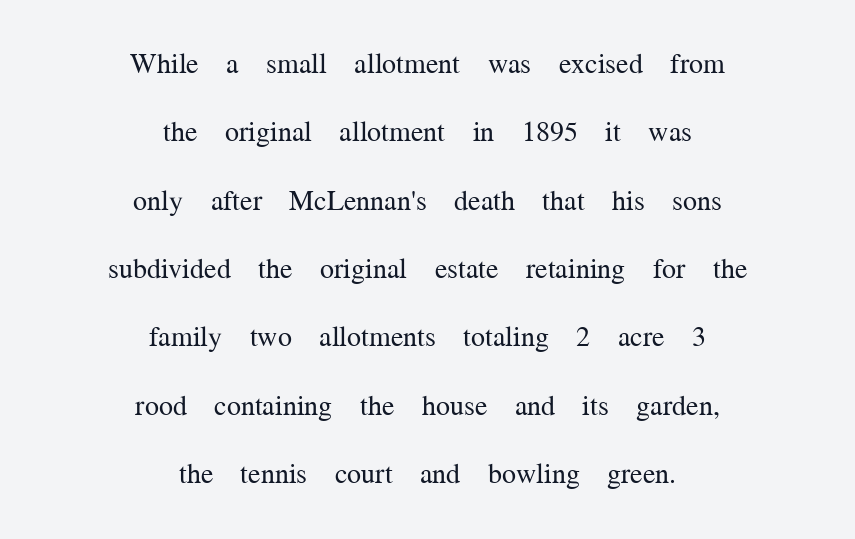
{"serif": "yes", "italic": "no", "bold": "no", "weight": "regular", "width": "normal", "stroke_contrast": "medium", "x_height": "medium", "monospaced": "no", "underline": "no", "align": "center", "line_spacing": "loose", "line_spacing_ratio": 2.44, "letter_spacing": "normal", "letter_spacing_em": 0.0, "glyph_px": 28}
